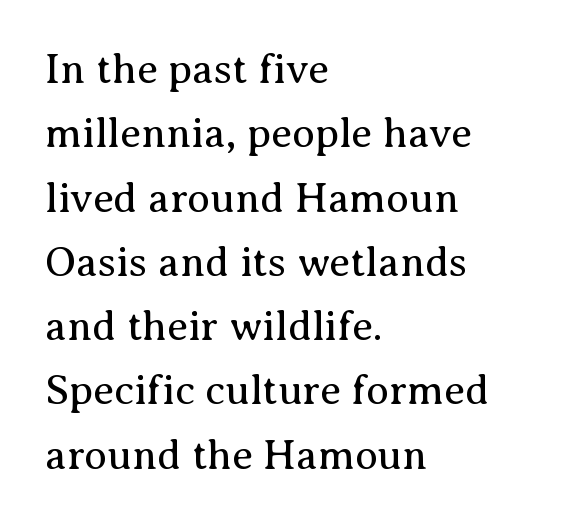
The image shows 42 px regular-weight serif type, upright; set left-aligned, normal line spacing (1.53x), normal letter spacing, not underlined; medium stroke contrast and a medium x-height.
